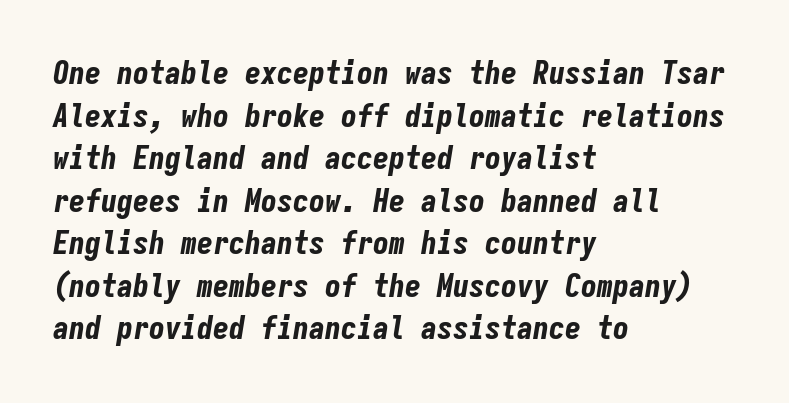
Q: Is the text bold? A: Yes.
Q: Is the text italic (slanted)? A: Yes, it leans right by about 9 degrees.
Q: Is the text underlined? A: No.
Q: How is the paragraph aligned? A: Left-aligned.
Q: Is the spacing between letters normal or unusually wide? A: Normal.
Q: Is the spacing between lines tight, normal or loose? A: Normal.
Q: Width (condensed, normal, or wide)? A: Condensed.
Q: Stroke contrast? A: Low.
Q: x-height? A: Medium.
Q: Monospaced? A: Yes.
